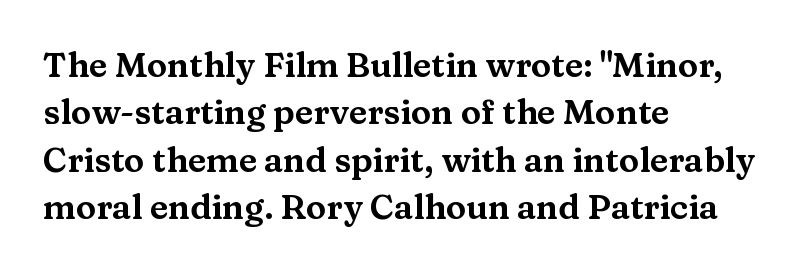
Q: Is the text italic (slanted)? A: No, it is upright.
Q: Is the typeface a serif or a sans-serif typeface? A: Serif.
Q: Is the text underlined? A: No.
Q: How is the paragraph aligned? A: Left-aligned.
Q: Is the spacing between letters normal or unusually wide? A: Normal.
Q: Is the spacing between lines tight, normal or loose? A: Normal.
Q: Width (condensed, normal, or wide)? A: Wide.
Q: Stroke contrast? A: Medium.
Q: x-height? A: Medium.
Q: Monospaced? A: No.
